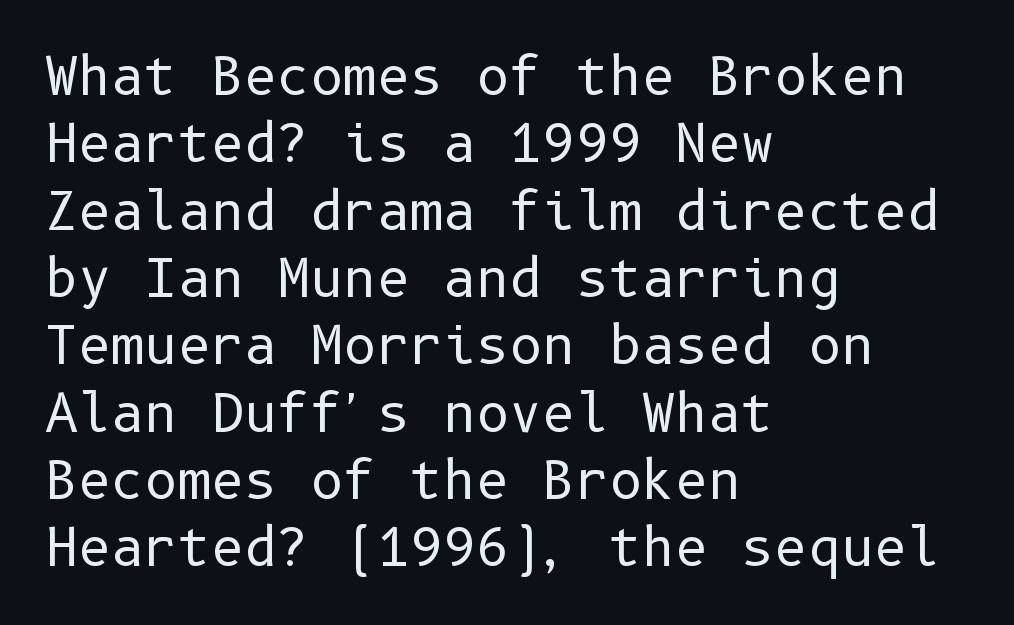
Observe the ordinary spacing: letters are neighbours, not strangers. What's the leading like? Ordinary, nothing unusual. This is sans-serif lettering, the kind often seen on screens and signage. Each row of text sits above clean, open space. The lines in this sample share a left origin and differ only in where they stop. Is the stroke heavy? The answer is a plain regular-or-lighter.
